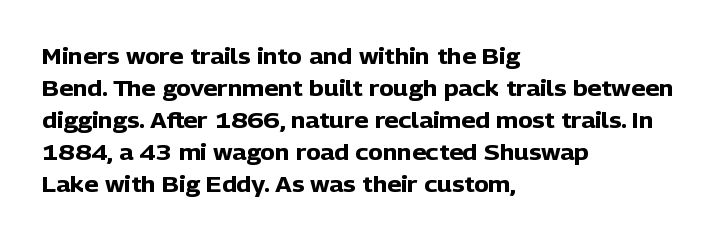
Students, observe: this is what conventionally led text looks like. Ascenders rise straight up at ninety degrees. Pretty heavy lettering here — definitely bold. The words here are not underlined.
